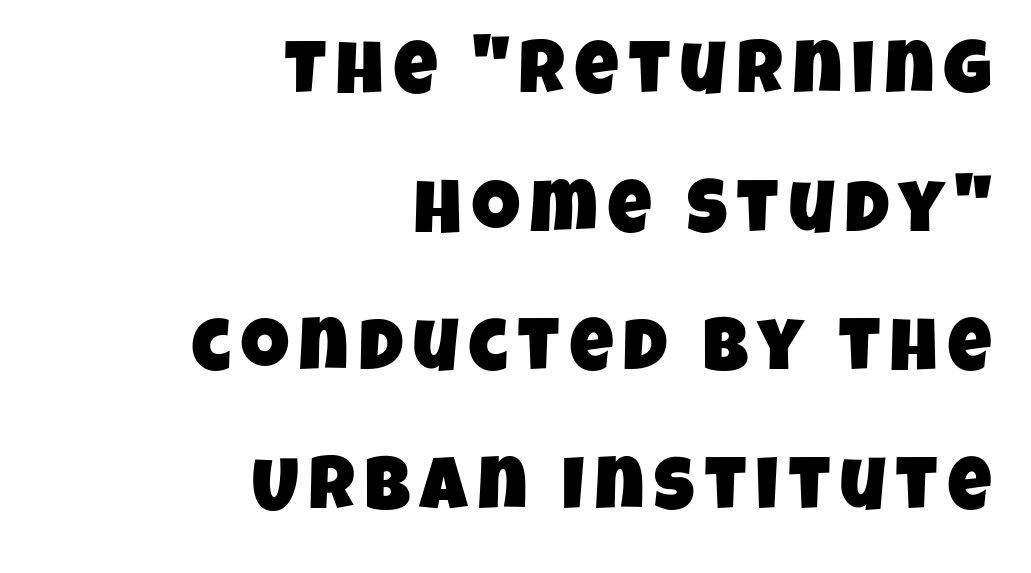
The image shows 75 px condensed sans-serif type; set right-aligned, line spacing 1.85x, not underlined; low stroke contrast and a large x-height.
